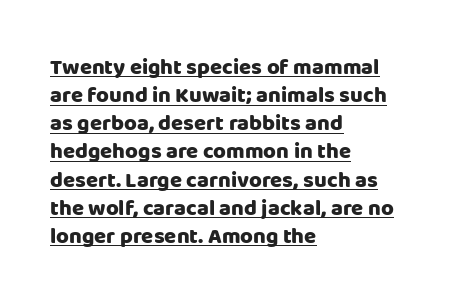
Q: Is the text bold? A: Yes.
Q: Is the text italic (slanted)? A: No, it is upright.
Q: Is the text underlined? A: Yes.
Q: How is the paragraph aligned? A: Left-aligned.
Q: Is the spacing between letters normal or unusually wide? A: Normal.
Q: Is the spacing between lines tight, normal or loose? A: Normal.
